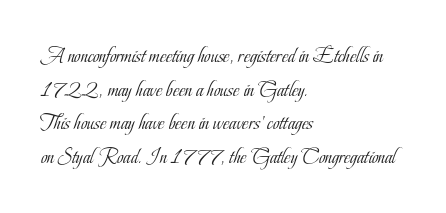
{"bold": "no", "underline": "no", "align": "left", "line_spacing": "normal", "line_spacing_ratio": 1.53, "letter_spacing": "normal", "letter_spacing_em": 0.0, "glyph_px": 22}
